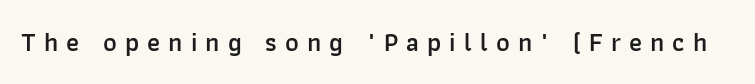
Look at the stroke-to-counter ratio: somewhat heavy, a semibold. Each word looks stretched out because of the extra space between its letters. The specimen reads as upright at a glance. Each row of text sits above clean, open space.
